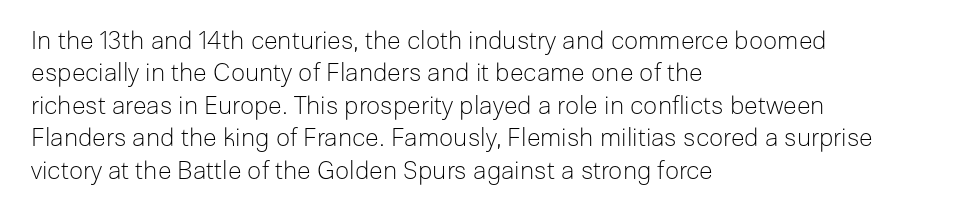
Q: Is the text bold? A: No.
Q: Is the text italic (slanted)? A: No, it is upright.
Q: Is the text underlined? A: No.
Q: How is the paragraph aligned? A: Left-aligned.
Q: Is the spacing between letters normal or unusually wide? A: Normal.
Q: Is the spacing between lines tight, normal or loose? A: Normal.
